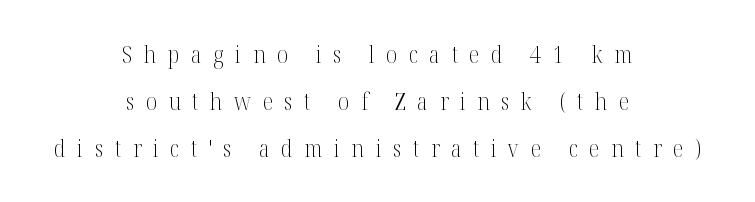
These lines stack symmetrically, like a column narrowing and widening about its center. Is this a heavy cut? Hardly; it is regular or lighter. Ordinary non-slanted type is in use. Horizontal bands of white between lines are thick stripes. The gaps between neighbouring characters are conspicuously large.
